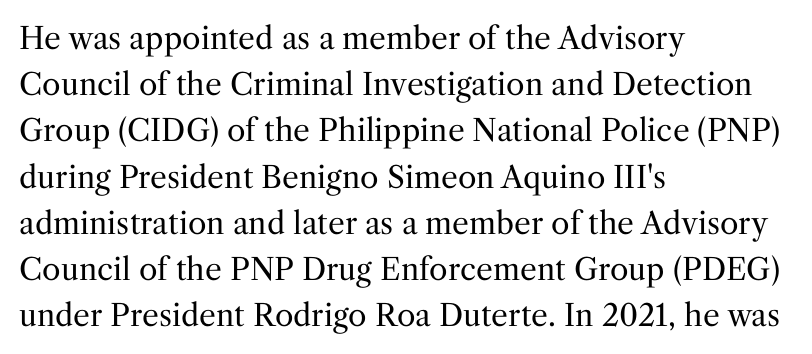
{"serif": "yes", "italic": "no", "bold": "no", "weight": "regular", "width": "normal", "stroke_contrast": "medium", "x_height": "medium", "monospaced": "no", "underline": "no", "align": "left", "line_spacing": "normal", "line_spacing_ratio": 1.54, "letter_spacing": "normal", "letter_spacing_em": 0.0, "glyph_px": 30}
